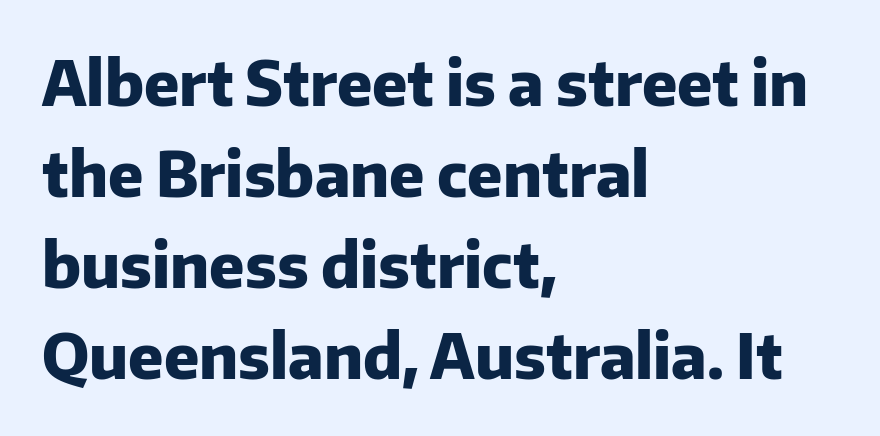
You'd pick this weight for a headline — it's a proper bold. Here the glyphs are tracked normally, forming tight word shapes. The paragraph has a hard left edge and a soft right edge. The typography opts for an upright posture over an oblique one. The rendering shows plain stroke endings on the letterforms — a sans-serif design. Clear beneath every line of the passage.
